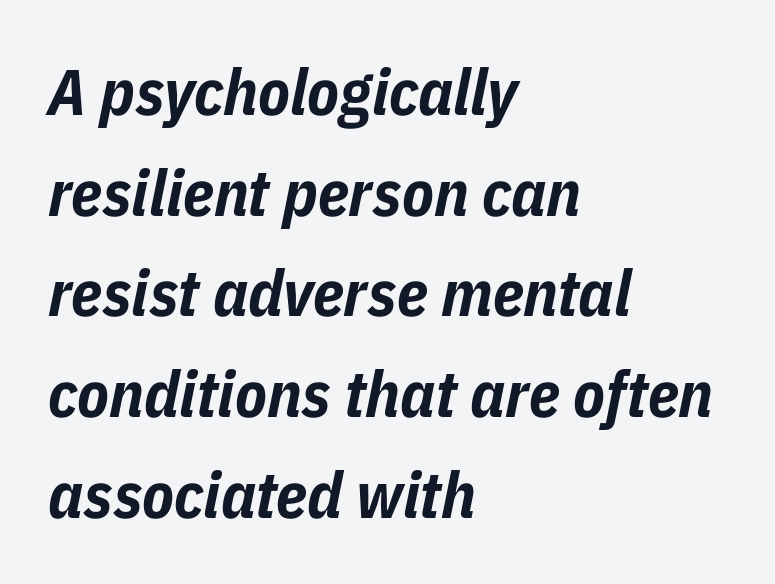
These lines carry a lot of weight — the face is fully bold. The vertical gap from one line to the next is medium. The gap between lines stays unmarked. This sample has the flowing, uneven cadence of proportional lettering. Slanted lettering throughout.
